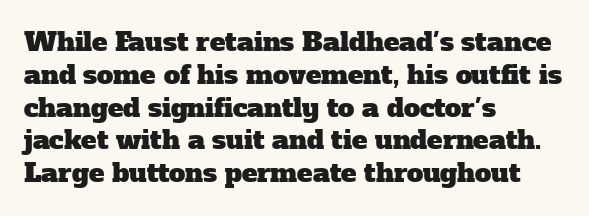
{"underline": "no", "align": "left", "line_spacing": "normal", "line_spacing_ratio": 1.26, "letter_spacing": "normal", "letter_spacing_em": 0.0, "glyph_px": 26}
